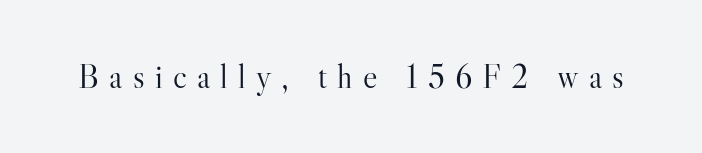
Q: Is the text bold? A: No.
Q: Is the text italic (slanted)? A: No, it is upright.
Q: Is the typeface a serif or a sans-serif typeface? A: Serif.
Q: Is the text underlined? A: No.
Q: Is the spacing between letters normal or unusually wide? A: Unusually wide.
Q: Width (condensed, normal, or wide)? A: Normal.
Q: Stroke contrast? A: High.
Q: x-height? A: Small.
Q: Monospaced? A: No.
